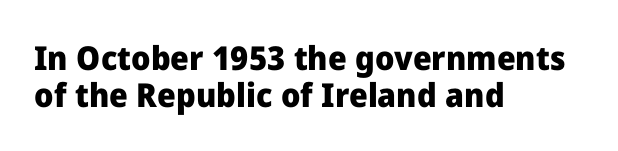
Q: Is the text bold? A: Yes.
Q: Is the text italic (slanted)? A: No, it is upright.
Q: Is the typeface a serif or a sans-serif typeface? A: Sans-serif.
Q: Is the text underlined? A: No.
Q: How is the paragraph aligned? A: Left-aligned.
Q: Is the spacing between letters normal or unusually wide? A: Normal.
Q: Is the spacing between lines tight, normal or loose? A: Tight.
Q: Width (condensed, normal, or wide)? A: Normal.
Q: Stroke contrast? A: Low.
Q: x-height? A: Medium.
Q: Monospaced? A: No.
